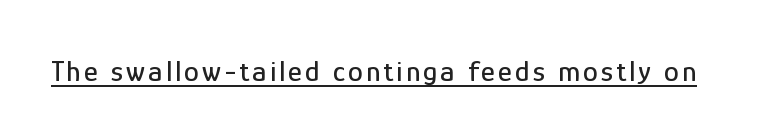
The image shows 30 px condensed sans-serif type, upright; set underlined; low stroke contrast and a medium x-height.
